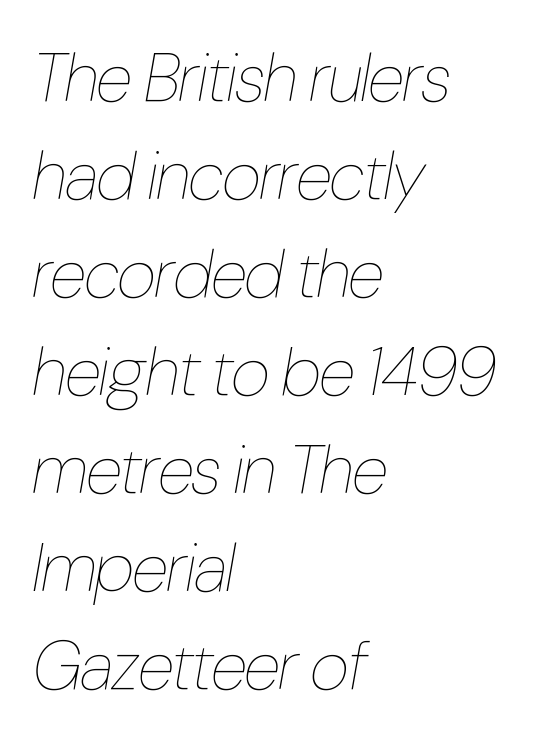
Nobody touched the tracking dial on this one. Bare-footed words on every line. An italicized treatment has been applied to the whole sample. You could not count columns in this text — the font is proportionally spaced. Line starts are locked; line ends wander.
